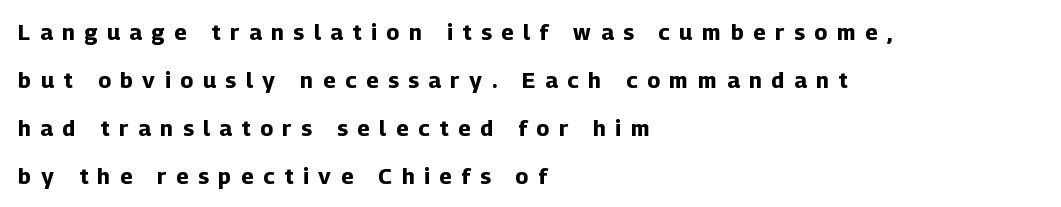
Q: Is the text bold? A: Yes.
Q: Is the text italic (slanted)? A: No, it is upright.
Q: Is the text underlined? A: No.
Q: How is the paragraph aligned? A: Left-aligned.
Q: Is the spacing between letters normal or unusually wide? A: Unusually wide.
Q: Is the spacing between lines tight, normal or loose? A: Loose.
